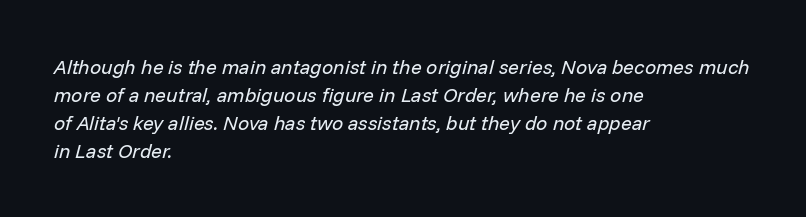
Does the lettering tilt? It does — this is italic. Caption: face not bold, strokes unweighted. Underline: absent. This rendering uses left alignment, leaving the right contour irregular. Vertically, the passage feels balanced, rows spaced as you'd expect.
